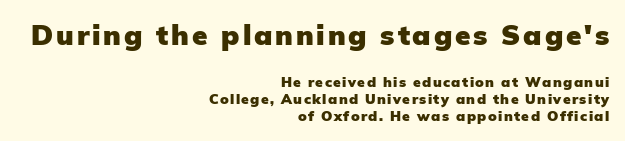
The image shows 28 px heavy sans-serif type, upright; set right-aligned, line spacing 1.2x, not underlined; the first (top) block is 2.0x larger; low stroke contrast and a medium x-height.
